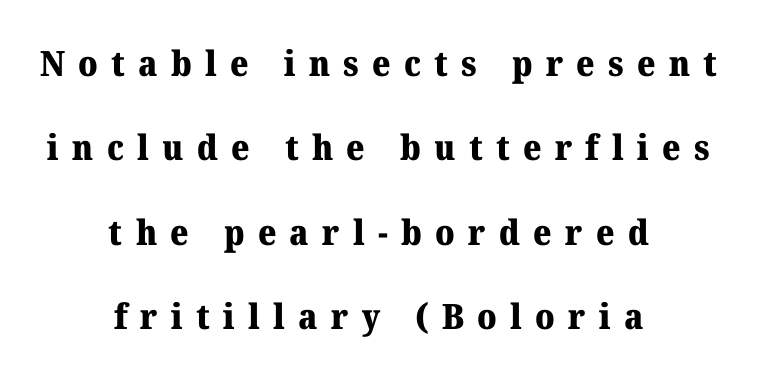
Set as a true bold cut, around the 700 mark. Font category for this specimen: serif. Airy leading. The passage shown is not underscored anywhere. Teacher's note: observe the equal gaps on both sides — that is centered alignment. A typesetter would mark this as roman, not italic.
